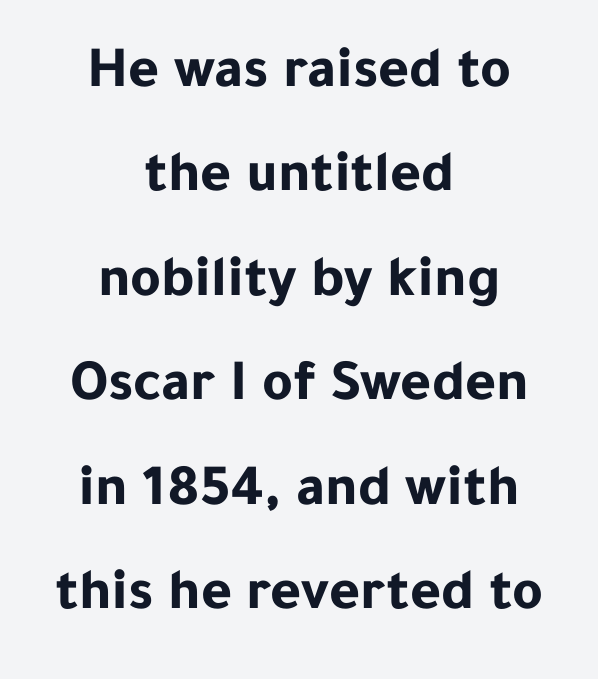
The image shows 59 px bold sans-serif type, upright; set centered, line spacing 1.77x, normal letter spacing, not underlined; low stroke contrast and a medium x-height.
